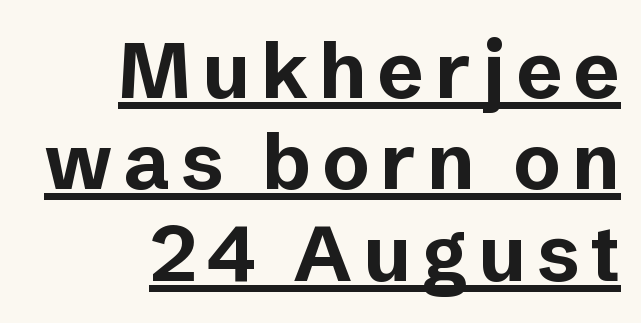
Q: Is the text bold? A: Yes.
Q: Is the text italic (slanted)? A: No, it is upright.
Q: Is the typeface a serif or a sans-serif typeface? A: Sans-serif.
Q: Is the text underlined? A: Yes.
Q: How is the paragraph aligned? A: Right-aligned.
Q: Width (condensed, normal, or wide)? A: Normal.
Q: Stroke contrast? A: Low.
Q: x-height? A: Medium.
Q: Monospaced? A: No.
